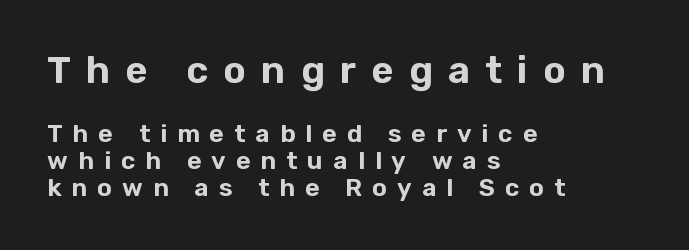
{"serif": "no", "italic": "no", "width": "normal", "stroke_contrast": "low", "x_height": "medium", "monospaced": "no", "underline": "no", "align": "left", "line_spacing": "tight", "line_spacing_ratio": 1.07, "letter_spacing": "wide", "letter_spacing_em": 0.4, "larger_block": "first", "size_ratio": 1.52, "glyph_px": 38}
